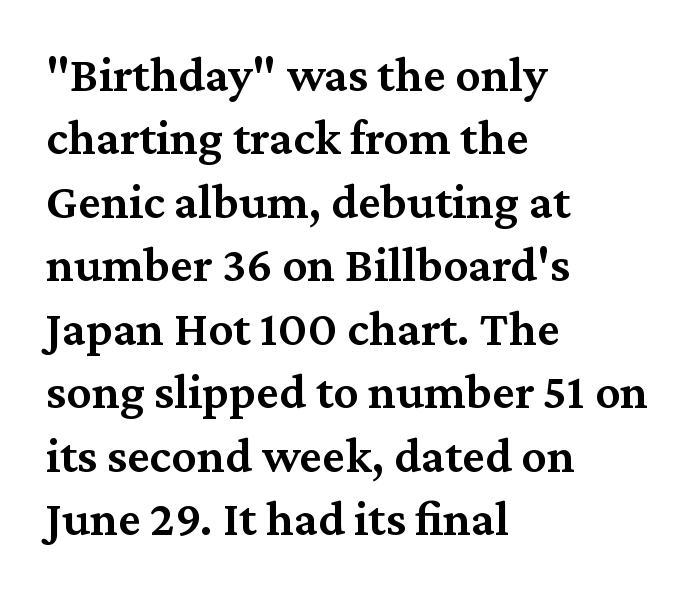
Q: Is the text bold? A: Semi-bold.
Q: Is the text italic (slanted)? A: No, it is upright.
Q: Is the typeface a serif or a sans-serif typeface? A: Serif.
Q: Is the text underlined? A: No.
Q: How is the paragraph aligned? A: Left-aligned.
Q: Is the spacing between letters normal or unusually wide? A: Normal.
Q: Is the spacing between lines tight, normal or loose? A: Normal.
Q: Width (condensed, normal, or wide)? A: Normal.
Q: Stroke contrast? A: Medium.
Q: x-height? A: Medium.
Q: Monospaced? A: No.
